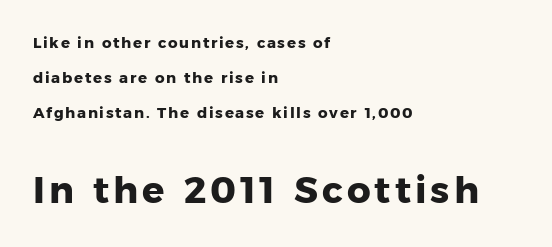
Descenders hang freely into open space. Looks like regular typesetting: each glyph gets only the width it needs. Line spacing here is loose. Thick stems and heavy bowls — unmistakably bold. Every character sits straight up, as roman type does.
